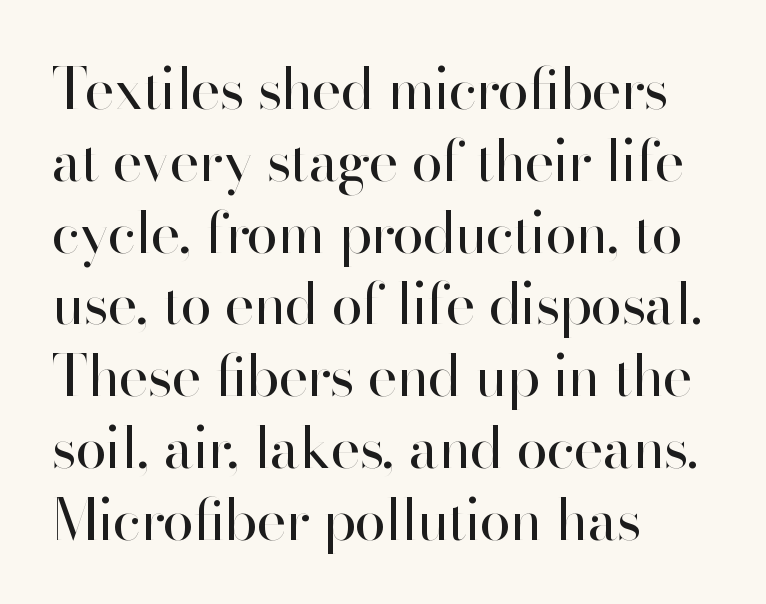
{"serif": "no", "italic": "no", "bold": "no", "weight": "regular", "width": "normal", "stroke_contrast": "high", "x_height": "small", "monospaced": "no", "underline": "no", "align": "left", "line_spacing": "normal", "line_spacing_ratio": 1.26, "letter_spacing": "normal", "letter_spacing_em": 0.0, "glyph_px": 57}
